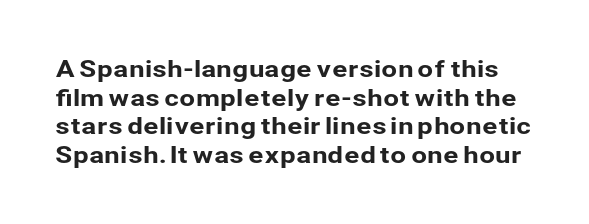
{"italic": "no", "underline": "no", "line_spacing_ratio": 1.24, "letter_spacing": "normal", "letter_spacing_em": 0.0, "glyph_px": 23}
